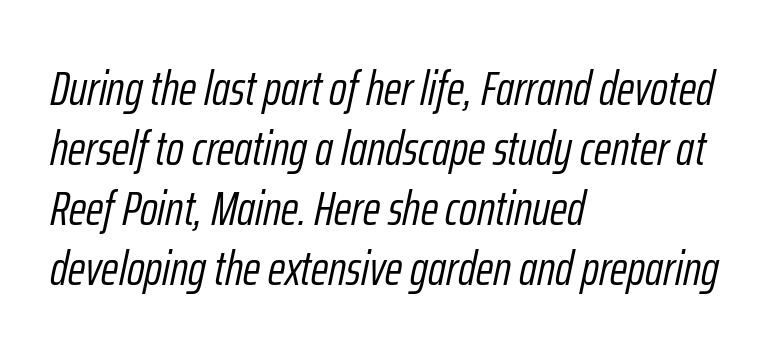
The image shows 48 px light, condensed type, italic (leaning right); set left-aligned, normal line spacing (1.25x), normal letter spacing, not underlined; low stroke contrast and a medium x-height.
